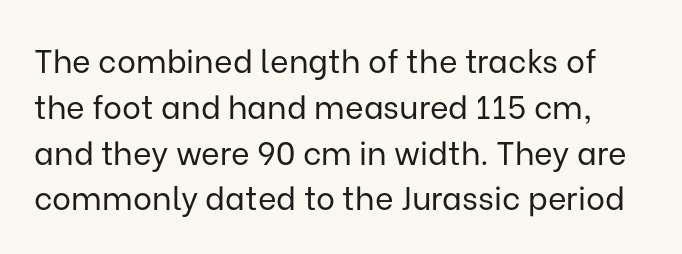
Q: Is the text bold? A: No.
Q: Is the text italic (slanted)? A: No, it is upright.
Q: Is the typeface a serif or a sans-serif typeface? A: Sans-serif.
Q: Is the text underlined? A: No.
Q: Is the spacing between letters normal or unusually wide? A: Normal.
Q: Is the spacing between lines tight, normal or loose? A: Normal.
Q: Width (condensed, normal, or wide)? A: Normal.
Q: Stroke contrast? A: Low.
Q: x-height? A: Medium.
Q: Monospaced? A: No.
